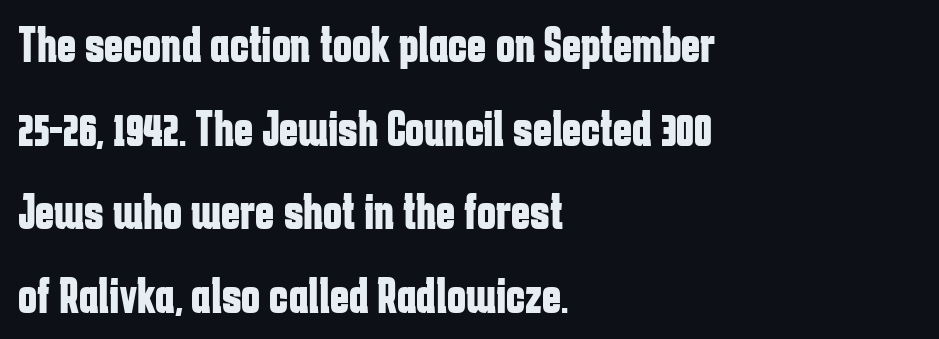
The image shows 51 px bold, condensed sans-serif type, upright; set left-aligned, normal line spacing (1.64x), normal letter spacing, not underlined; low stroke contrast and a medium x-height.
